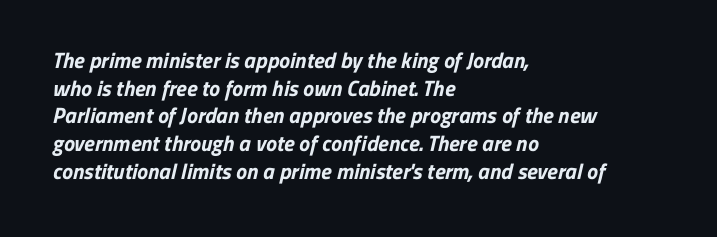
Q: Is the text bold? A: Yes.
Q: Is the text underlined? A: No.
Q: How is the paragraph aligned? A: Left-aligned.
Q: Is the spacing between letters normal or unusually wide? A: Normal.
Q: Is the spacing between lines tight, normal or loose? A: Normal.
